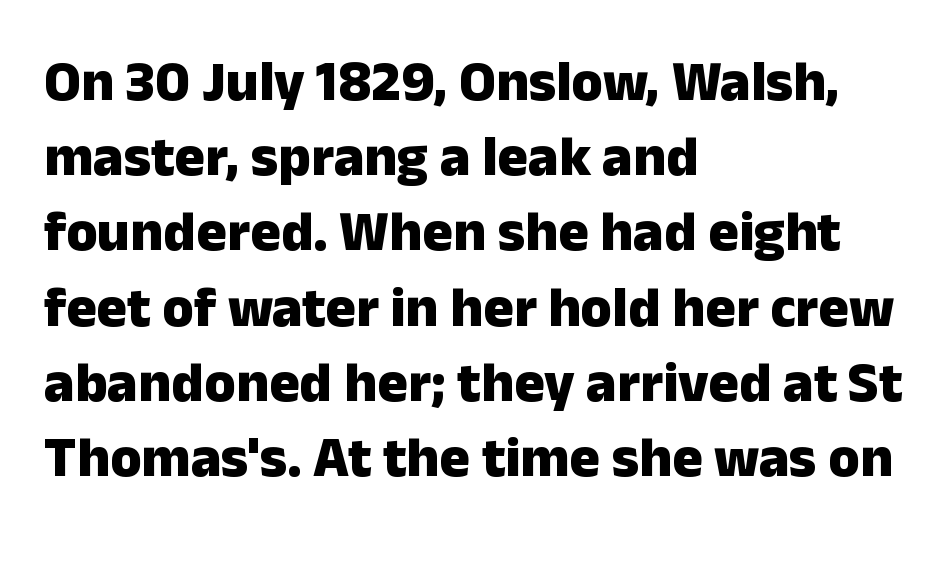
The image shows 57 px heavy sans-serif type, upright; set left-aligned, normal line spacing (1.32x), normal letter spacing, not underlined; low stroke contrast and a medium x-height.
